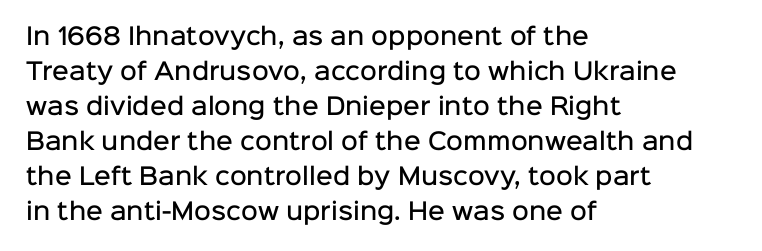
Teacher's note: observe the even left margin — that is flush-left alignment. The letters stand upright; this is a roman face. The string is rendered with underlining switched off. A somewhat darkened texture: the type is semibold rather than bold.
